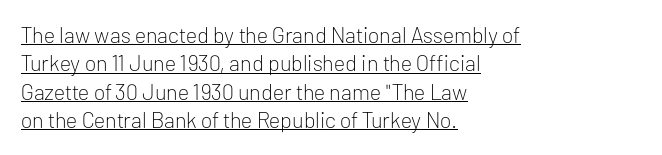
The image shows 22 px text type, upright; set left-aligned, normal line spacing (1.29x), normal letter spacing, underlined.
